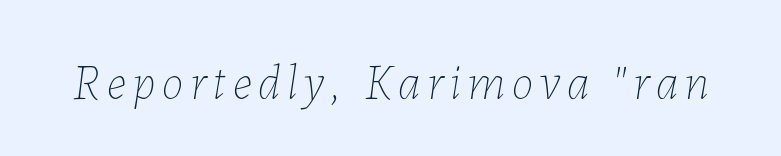
The image shows 49 px thin type, italic (leaning right); set not underlined; low stroke contrast and a medium x-height.
